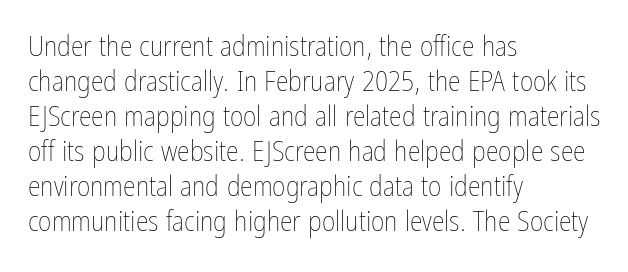
Descenders are the only things crossing below the line. The font's upright variant was chosen for this text. You could not count columns in this text — the font is proportionally spaced. Stroke mass is kept to a normal reading level or below. Tracking value appears to be zero — textbook default spacing. The lines in this sample share a left origin and differ only in where they stop.
